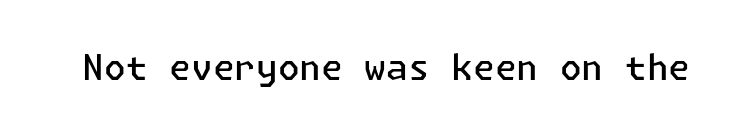
Beneath every word, the page is bare. Glyph-to-glyph distance matches everyday printed text. Is there any slant? The stems are plumb. Set as a demibold, roughly 600 on the weight scale.
